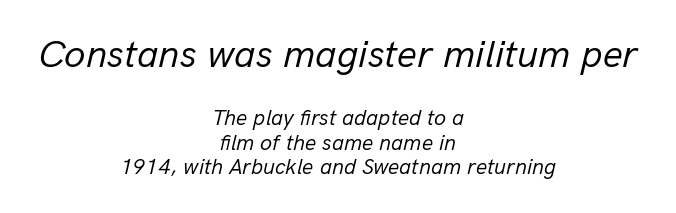
{"italic": "yes", "lean": "right", "slant_degrees": 13, "bold": "no", "weight": "regular", "width": "normal", "stroke_contrast": "low", "x_height": "medium", "monospaced": "no", "underline": "no", "align": "center", "line_spacing": "tight", "line_spacing_ratio": 1.11, "letter_spacing": "normal", "letter_spacing_em": 0.0, "larger_block": "first", "size_ratio": 1.77, "glyph_px": 39}
